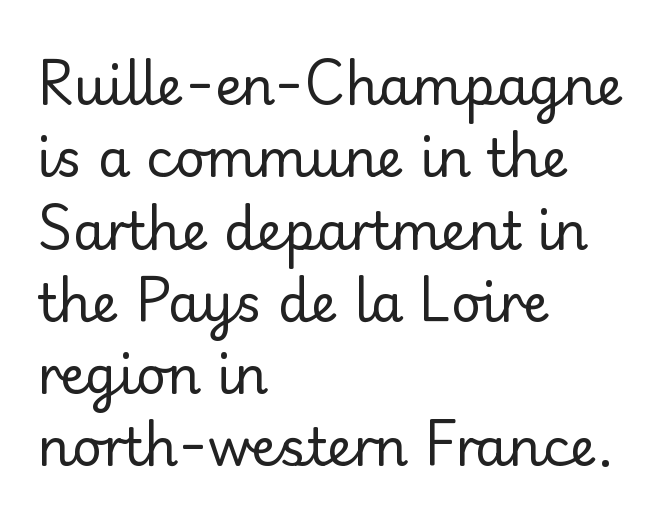
{"serif": "yes", "italic": "no", "bold": "no", "weight": "regular", "width": "normal", "stroke_contrast": "low", "x_height": "small", "monospaced": "no", "underline": "no", "align": "left", "line_spacing": "normal", "line_spacing_ratio": 1.39, "letter_spacing": "normal", "letter_spacing_em": 0.0, "glyph_px": 52}
